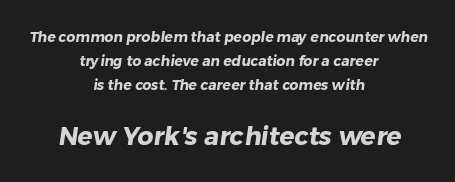
These lines keep a tight, regular rhythm from letter to letter. Both edges are ragged and mirror each other, which tells us the setting is centered. Reading top to bottom, the characters get bigger at the block break. Plain, unruled lines of type.
